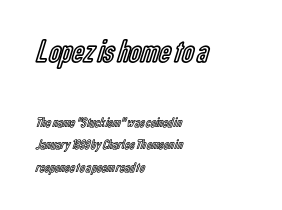
A student would notice the top passage is typeset larger than what follows. The letters advance in unequal steps, a hallmark of proportional type. Does the leading feel generous? No, just average. Glyph-to-glyph distance matches everyday printed text. Where is the straight margin? On the left.
